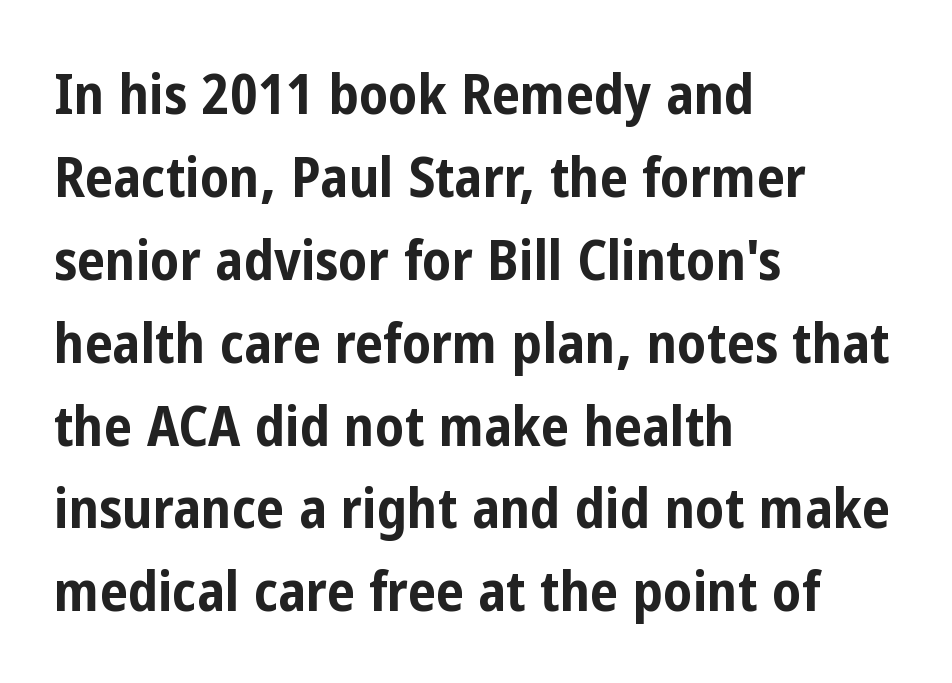
The image shows 56 px bold, condensed sans-serif type, upright; set left-aligned, normal line spacing (1.48x), normal letter spacing, not underlined; low stroke contrast and a medium x-height.
